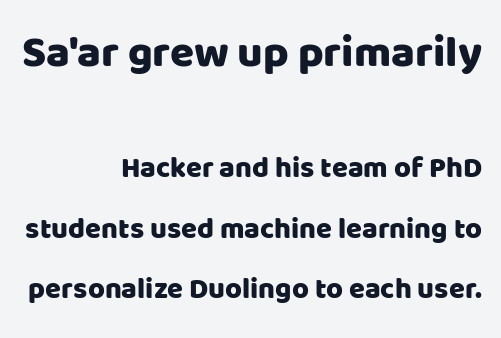
The image shows 44 px sans-serif type, upright; set right-aligned, loose line spacing (2.09x), normal letter spacing, not underlined; the first (top) block is 1.52x larger; low stroke contrast and a large x-height.
